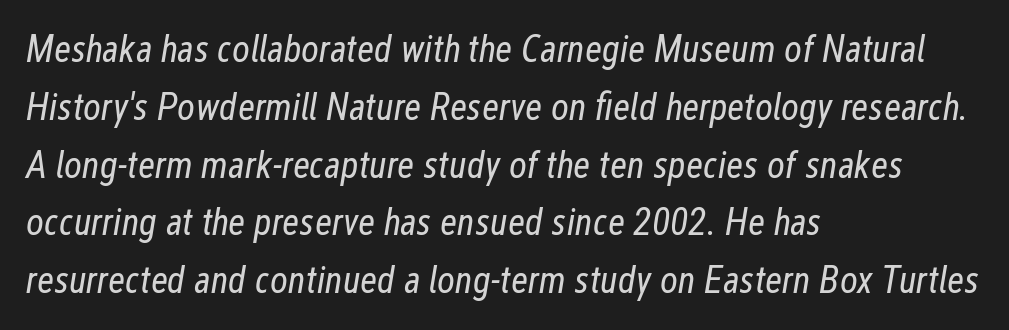
These lines are set flush left with a ragged right edge. Do the characters align in a grid? No, the font is proportional. A light-to-regular cut is what we see here. Line spacing here is normal. Compared with typical body copy, the letter spacing here is the same.
